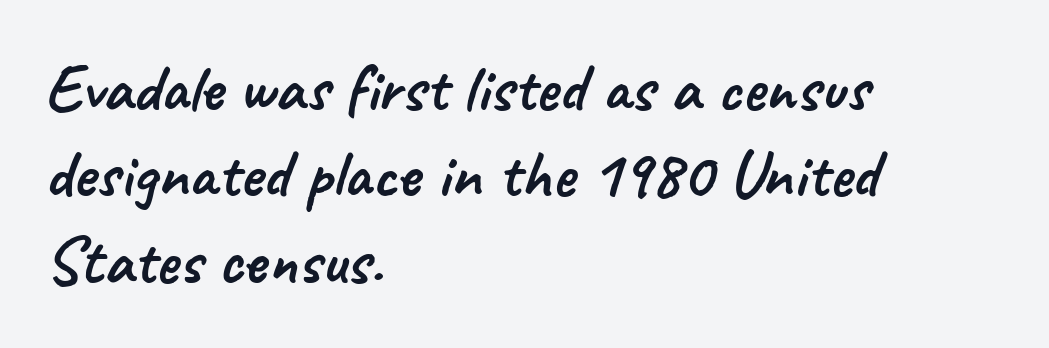
{"serif": "no", "width": "normal", "stroke_contrast": "low", "x_height": "small", "monospaced": "no", "underline": "no", "align": "left", "line_spacing": "normal", "line_spacing_ratio": 1.27, "letter_spacing": "normal", "letter_spacing_em": 0.0, "glyph_px": 68}
